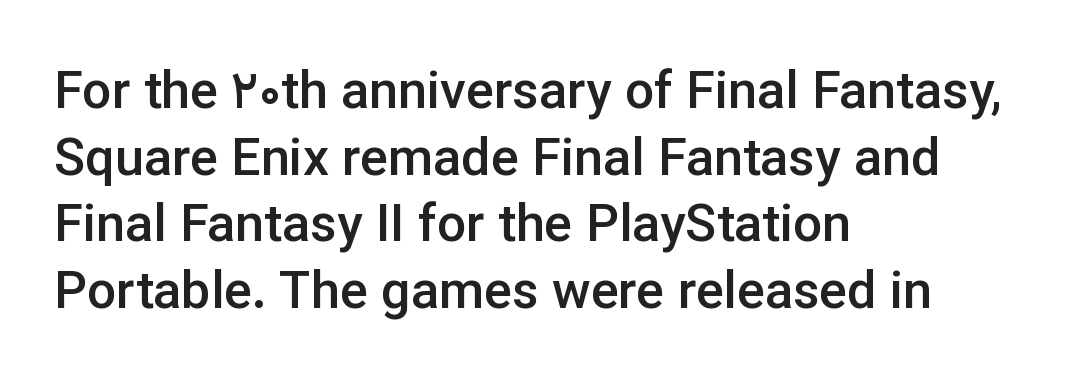
Q: Is the text bold? A: Semi-bold.
Q: Is the text italic (slanted)? A: No, it is upright.
Q: Is the typeface a serif or a sans-serif typeface? A: Sans-serif.
Q: Is the text underlined? A: No.
Q: How is the paragraph aligned? A: Left-aligned.
Q: Is the spacing between letters normal or unusually wide? A: Normal.
Q: Is the spacing between lines tight, normal or loose? A: Normal.
Q: Width (condensed, normal, or wide)? A: Normal.
Q: Stroke contrast? A: Low.
Q: x-height? A: Medium.
Q: Monospaced? A: No.
